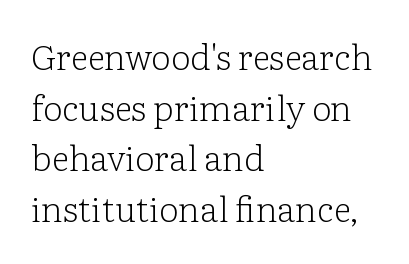
{"serif": "yes", "italic": "no", "bold": "no", "weight": "light", "width": "normal", "stroke_contrast": "low", "x_height": "medium", "monospaced": "no", "underline": "no", "align": "left", "line_spacing": "normal", "line_spacing_ratio": 1.45, "letter_spacing": "normal", "letter_spacing_em": 0.0, "glyph_px": 35}
